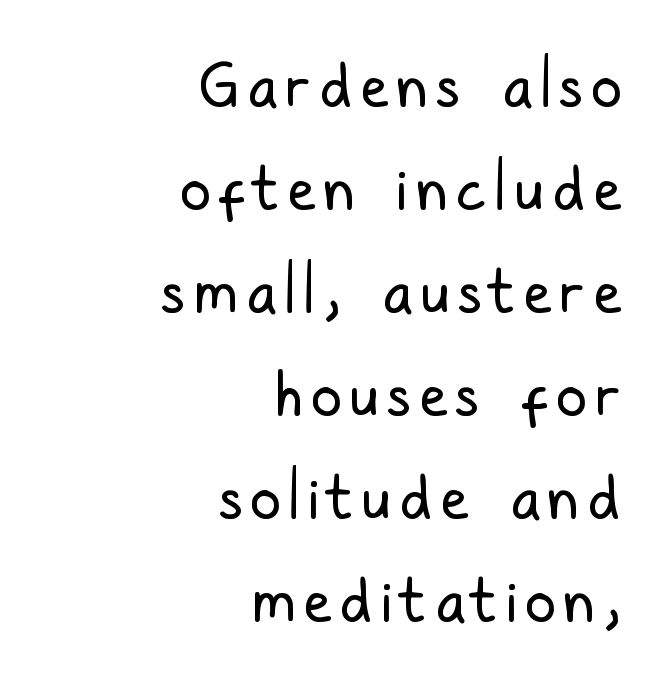
Q: Is the text bold? A: No.
Q: Is the text italic (slanted)? A: No, it is upright.
Q: Is the typeface a serif or a sans-serif typeface? A: Sans-serif.
Q: Is the text underlined? A: No.
Q: How is the paragraph aligned? A: Right-aligned.
Q: Is the spacing between lines tight, normal or loose? A: Normal.
Q: Width (condensed, normal, or wide)? A: Condensed.
Q: Stroke contrast? A: Low.
Q: x-height? A: Medium.
Q: Monospaced? A: No.
